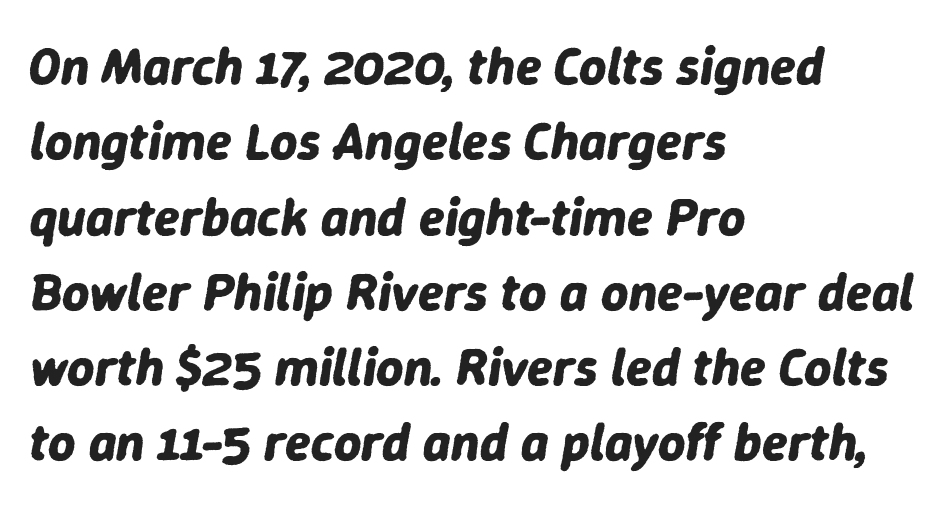
The image shows 53 px bold type, italic (leaning right); set left-aligned, normal line spacing (1.42x), normal letter spacing, not underlined; low stroke contrast and a medium x-height.
